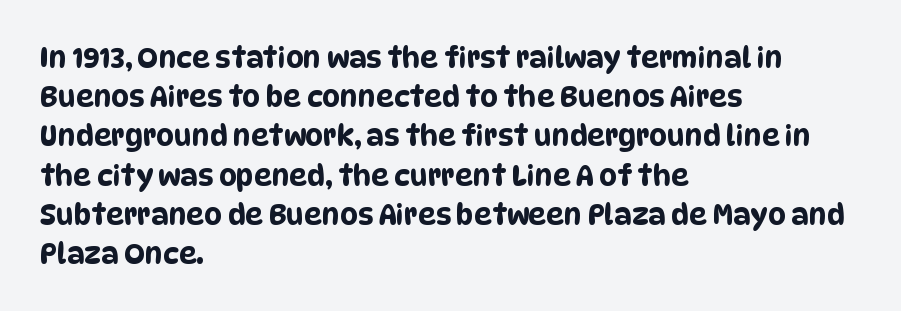
Vertically, the passage feels balanced, rows spaced as you'd expect. Descenders hang freely into open space. This sample uses plain, unmodified letter spacing. Leftover space on each line is placed entirely after the last word.
